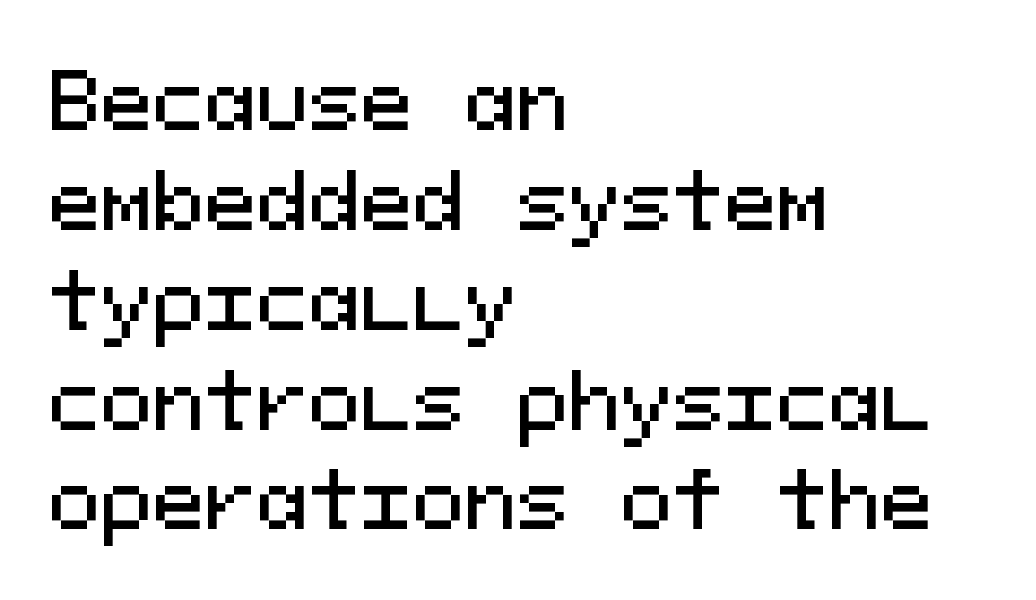
{"serif": "no", "italic": "no", "width": "normal", "stroke_contrast": "medium", "x_height": "medium", "monospaced": "yes", "underline": "no", "align": "left", "line_spacing": "normal", "line_spacing_ratio": 1.28, "letter_spacing": "normal", "letter_spacing_em": 0.0, "glyph_px": 78}
